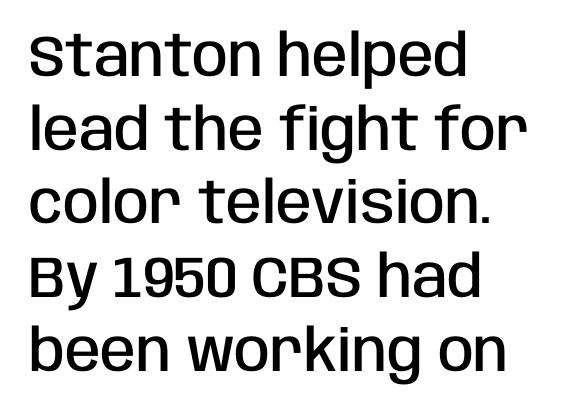
The image shows 58 px semibold, condensed sans-serif type, upright; set left-aligned, normal line spacing (1.27x), normal letter spacing, not underlined; low stroke contrast and a large x-height.
